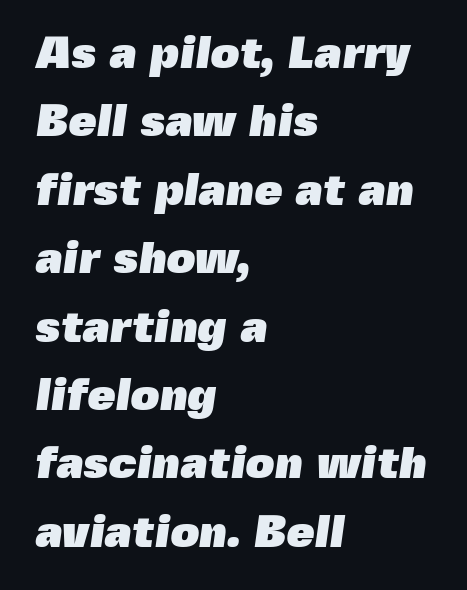
The image shows 45 px heavy sans-serif type; set left-aligned, normal line spacing (1.52x), normal letter spacing, not underlined; a medium x-height.
